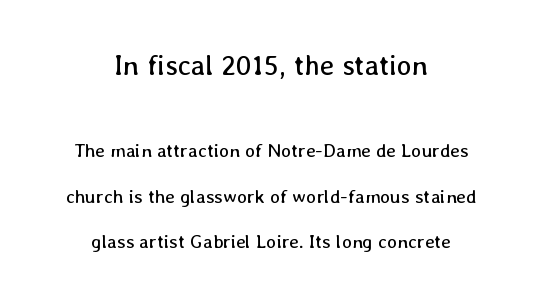
Q: Is the text bold? A: No.
Q: Is the text italic (slanted)? A: No, it is upright.
Q: Is the text underlined? A: No.
Q: How is the paragraph aligned? A: Centered.
Q: Is the spacing between letters normal or unusually wide? A: Normal.
Q: Is the spacing between lines tight, normal or loose? A: Loose.
Q: Which block of text is set in a larger size, the first (top) or the second (bottom)? A: The first (top) one.
Q: Width (condensed, normal, or wide)? A: Normal.
Q: Stroke contrast? A: Low.
Q: x-height? A: Medium.
Q: Monospaced? A: No.
